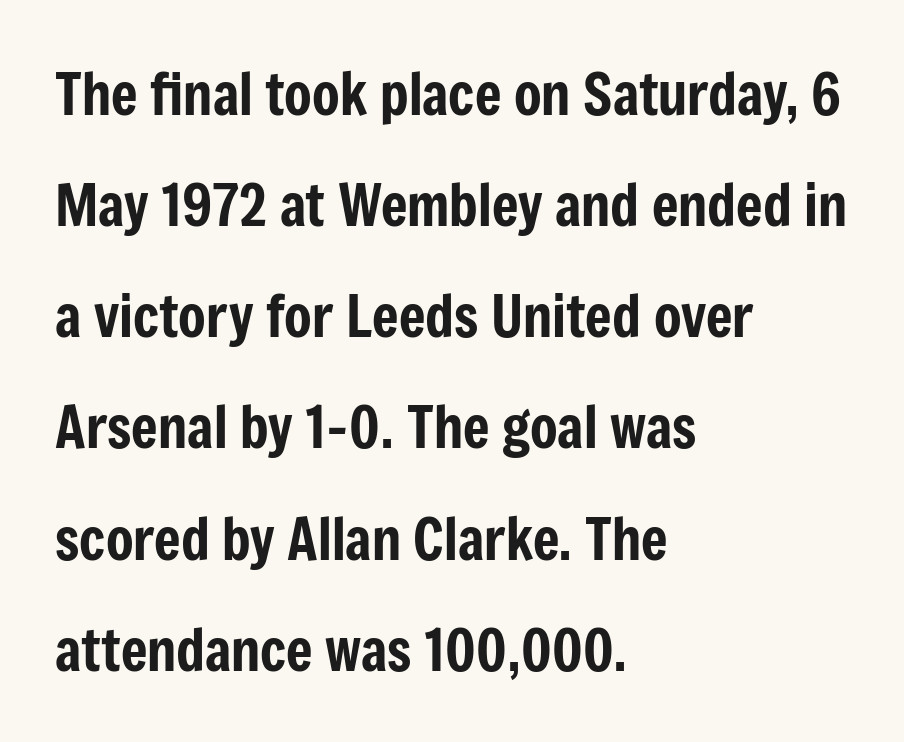
{"serif": "no", "italic": "no", "width": "condensed", "stroke_contrast": "low", "x_height": "medium", "monospaced": "no", "underline": "no", "align": "left", "line_spacing": "loose", "line_spacing_ratio": 1.95, "letter_spacing": "normal", "letter_spacing_em": 0.0, "glyph_px": 57}
